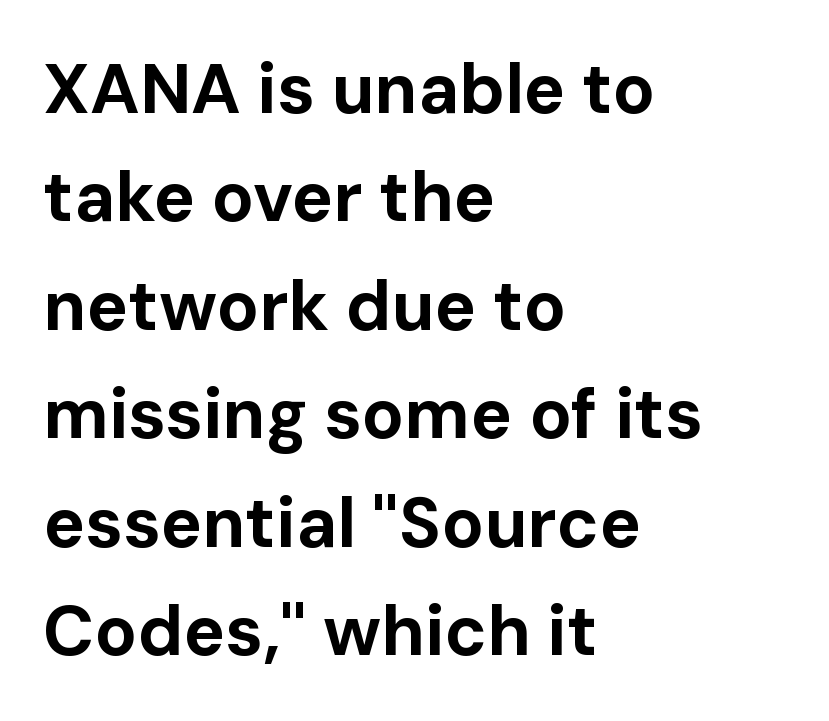
The image shows 70 px bold sans-serif type, upright; set left-aligned, normal line spacing (1.55x), normal letter spacing, not underlined; low stroke contrast and a medium x-height.
